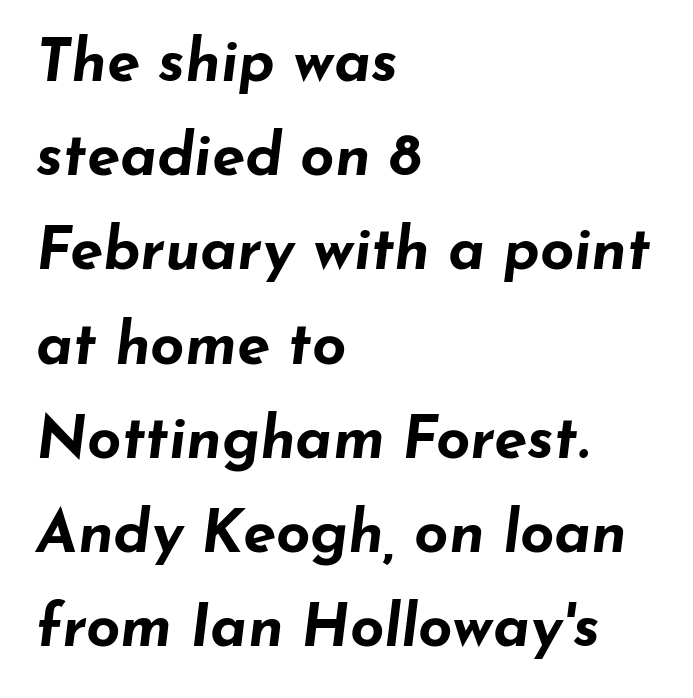
{"italic": "yes", "lean": "right", "slant_degrees": 7, "bold": "yes", "weight": "bold", "width": "wide", "stroke_contrast": "low", "x_height": "small", "monospaced": "no", "underline": "no", "align": "left", "line_spacing": "normal", "line_spacing_ratio": 1.57, "letter_spacing": "normal", "letter_spacing_em": 0.0, "glyph_px": 60}
